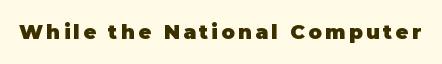
{"italic": "no", "bold": "yes", "underline": "no", "glyph_px": 20}
